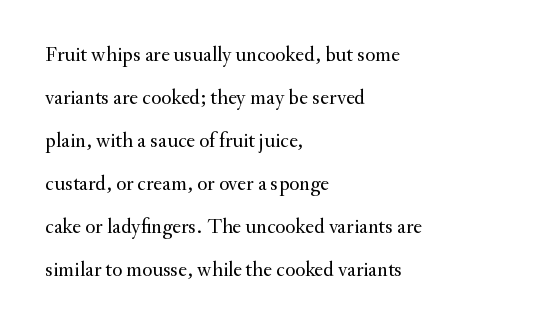
Q: Is the text bold? A: No.
Q: Is the text italic (slanted)? A: No, it is upright.
Q: Is the text underlined? A: No.
Q: How is the paragraph aligned? A: Left-aligned.
Q: Is the spacing between letters normal or unusually wide? A: Normal.
Q: Is the spacing between lines tight, normal or loose? A: Loose.
